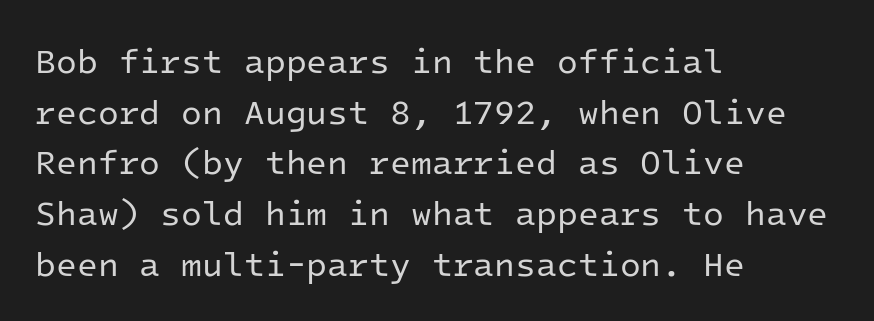
Q: Is the text bold? A: No.
Q: Is the text italic (slanted)? A: No, it is upright.
Q: Is the typeface a serif or a sans-serif typeface? A: Sans-serif.
Q: Is the text underlined? A: No.
Q: How is the paragraph aligned? A: Left-aligned.
Q: Is the spacing between letters normal or unusually wide? A: Normal.
Q: Is the spacing between lines tight, normal or loose? A: Normal.
Q: Width (condensed, normal, or wide)? A: Normal.
Q: Stroke contrast? A: Low.
Q: x-height? A: Medium.
Q: Monospaced? A: Yes.
